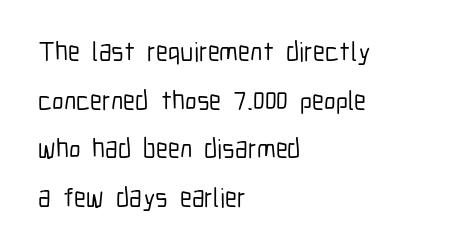
Anything drawn beneath the words? Only blank space. Students, note that the glyphs here touch the page at normal intervals. Every row of glyphs begins at an identical x-position on the left. The type sits square on the baseline with zero lean.
